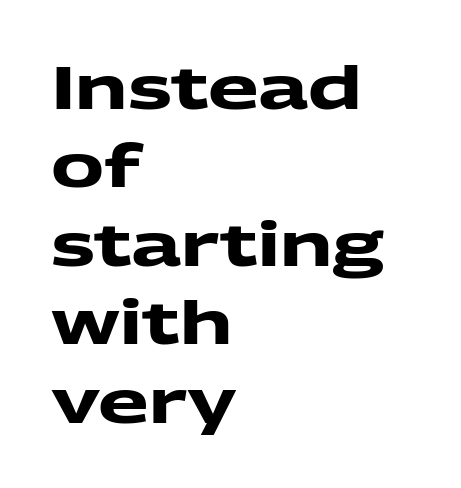
{"serif": "no", "bold": "yes", "weight": "heavy", "width": "wide", "stroke_contrast": "medium", "x_height": "medium", "monospaced": "no", "underline": "no", "align": "left", "line_spacing": "normal", "line_spacing_ratio": 1.33, "letter_spacing": "normal", "letter_spacing_em": 0.0, "glyph_px": 59}
